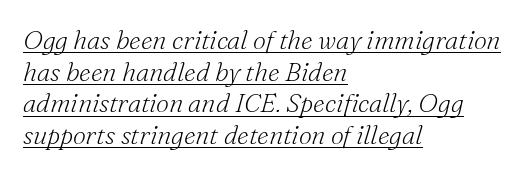
Q: Is the text bold? A: No.
Q: Is the text italic (slanted)? A: Yes, it leans right by about 16 degrees.
Q: Is the text underlined? A: Yes.
Q: How is the paragraph aligned? A: Left-aligned.
Q: Is the spacing between letters normal or unusually wide? A: Normal.
